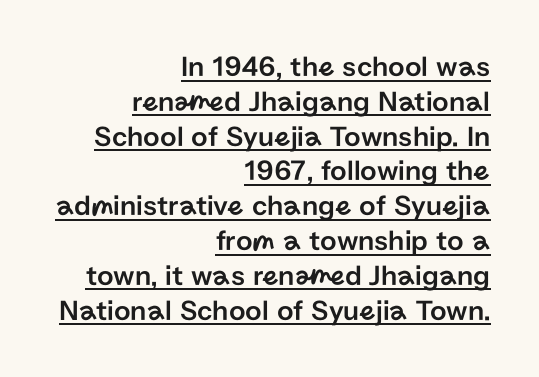
This sample uses a sans-serif face. These characters rest on top of a visible drawn line. Every stem runs plumb, perpendicular to the baseline. Nothing unusual about the tracking: characters are spaced as the font intends. Varying glyph widths throughout — classic text-font behaviour. One-word summary of the alignment: right.
